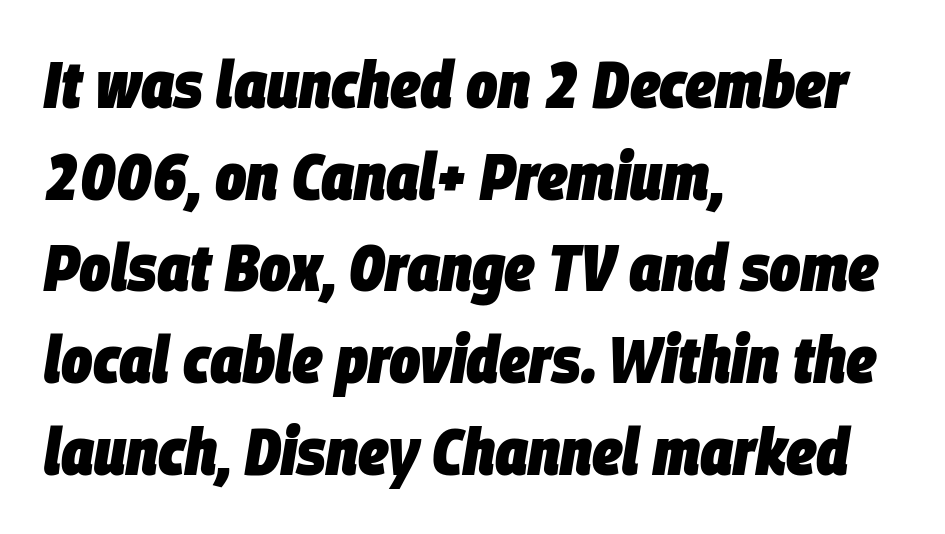
You could not count columns in this text — the font is proportionally spaced. Line spacing here is normal. Casual observation: everything's shoved over to the left. There is no visible air inserted between adjacent glyphs. Typographic density is high because the face is bold.
